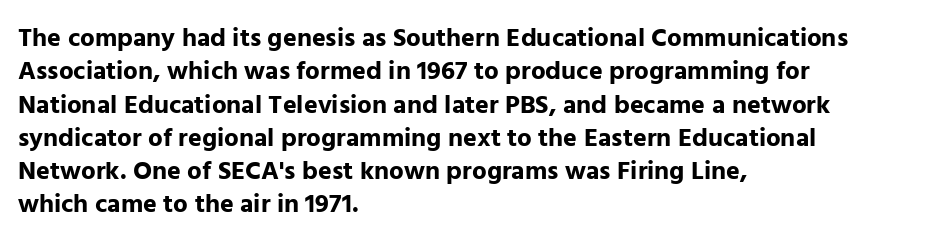
The image shows 26 px bold type, upright; set left-aligned, normal line spacing (1.28x), normal letter spacing, not underlined.
